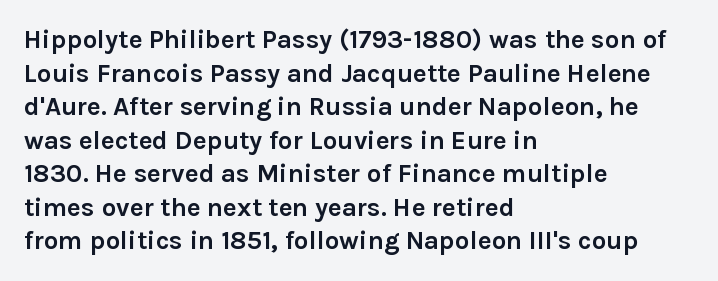
The image shows 26 px bold type, upright; set left-aligned, normal line spacing (1.29x), normal letter spacing, not underlined.
